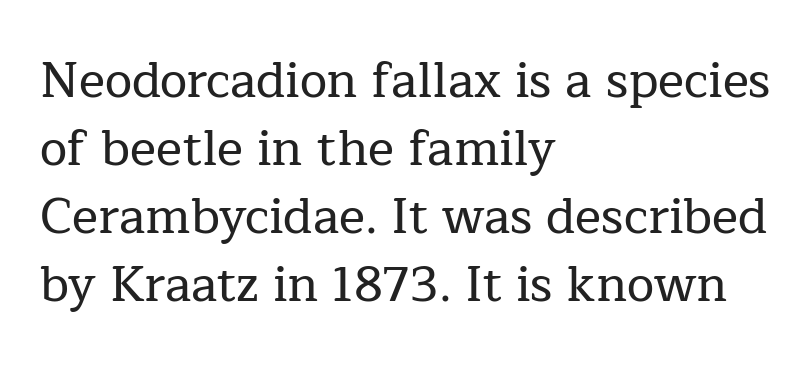
The letters stand straight up with perfectly vertical stems. The designer went with a serif here, giving each stem small feet. Unmarked baselines from the first word to the last. The passage shown is typed in a proportional face where columns would drift. Does the copy run flush right? No — it runs flush left. These lines keep a tight, regular rhythm from letter to letter.
